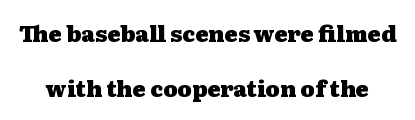
Q: Is the text bold? A: Yes.
Q: Is the text italic (slanted)? A: No, it is upright.
Q: Is the text underlined? A: No.
Q: Is the spacing between letters normal or unusually wide? A: Normal.
Q: Is the spacing between lines tight, normal or loose? A: Loose.
